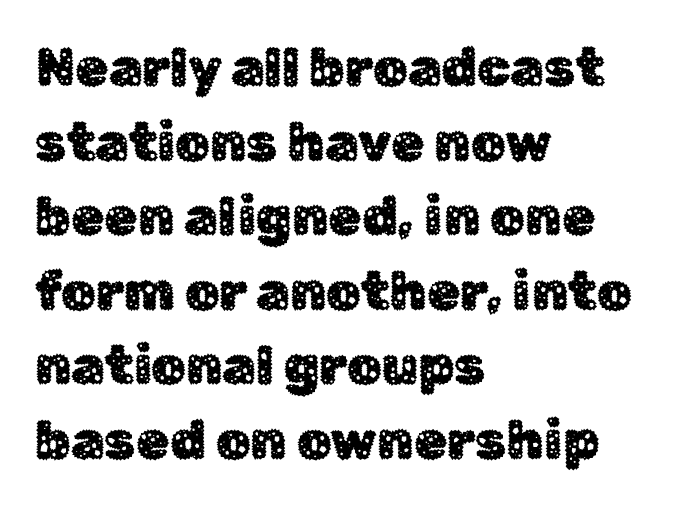
The image shows 54 px sans-serif type, upright; set left-aligned, normal line spacing (1.38x), normal letter spacing, not underlined; low stroke contrast and a medium x-height.
